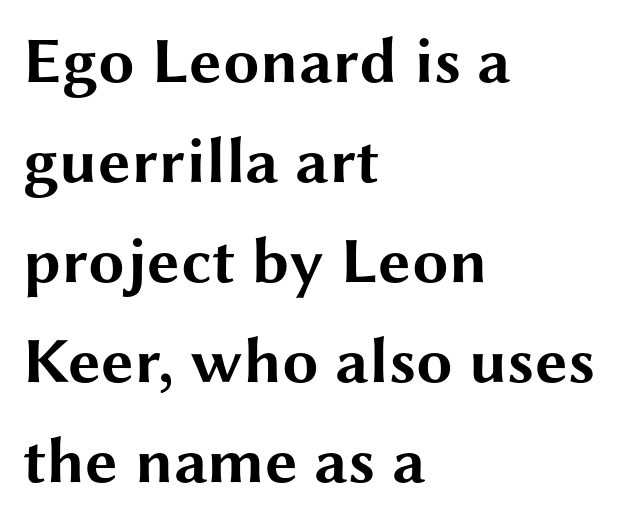
The image shows 65 px bold, wide sans-serif type, upright; set left-aligned, normal line spacing (1.54x), normal letter spacing, not underlined; medium stroke contrast and a medium x-height.
